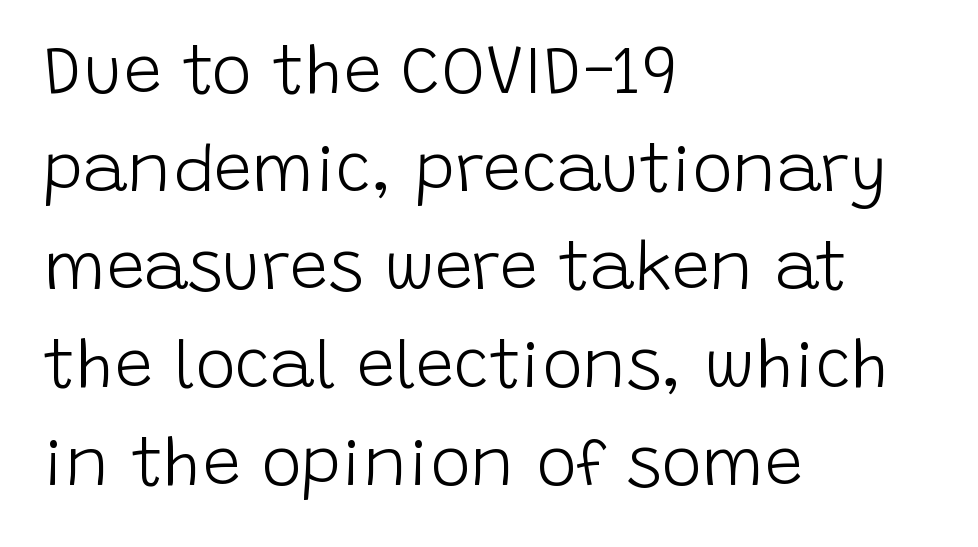
Q: Is the text bold? A: No.
Q: Is the text italic (slanted)? A: No, it is upright.
Q: Is the typeface a serif or a sans-serif typeface? A: Sans-serif.
Q: Is the text underlined? A: No.
Q: How is the paragraph aligned? A: Left-aligned.
Q: Is the spacing between letters normal or unusually wide? A: Normal.
Q: Is the spacing between lines tight, normal or loose? A: Normal.
Q: Width (condensed, normal, or wide)? A: Normal.
Q: Stroke contrast? A: Low.
Q: x-height? A: Large.
Q: Monospaced? A: No.
